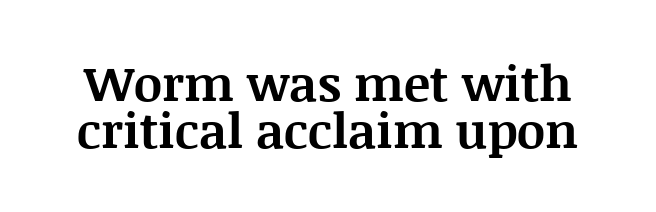
{"serif": "yes", "italic": "no", "bold": "yes", "weight": "bold", "width": "normal", "stroke_contrast": "medium", "x_height": "large", "monospaced": "no", "underline": "no", "line_spacing": "tight", "line_spacing_ratio": 0.96, "letter_spacing": "normal", "letter_spacing_em": 0.0, "glyph_px": 49}
